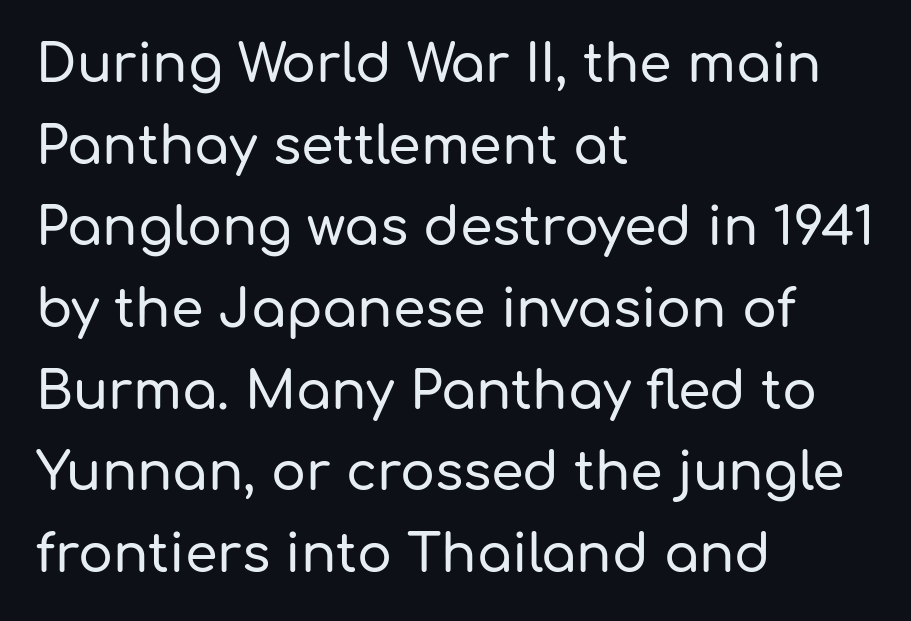
{"serif": "no", "italic": "no", "width": "normal", "stroke_contrast": "low", "x_height": "medium", "monospaced": "no", "underline": "no", "align": "left", "line_spacing": "normal", "line_spacing_ratio": 1.57, "letter_spacing": "normal", "letter_spacing_em": 0.0, "glyph_px": 52}
